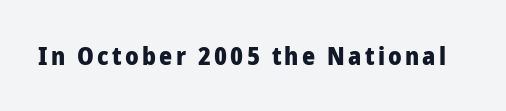
{"italic": "no", "bold": "yes", "underline": "no", "glyph_px": 25}
